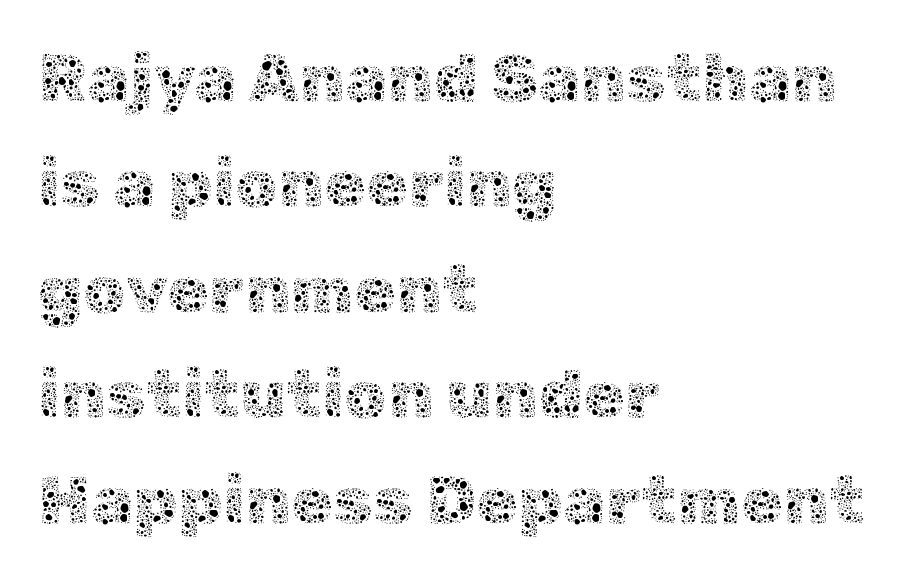
Q: Is the text bold? A: No.
Q: Is the text italic (slanted)? A: No, it is upright.
Q: Is the text underlined? A: No.
Q: How is the paragraph aligned? A: Left-aligned.
Q: Is the spacing between letters normal or unusually wide? A: Normal.
Q: Is the spacing between lines tight, normal or loose? A: Normal.
Q: Width (condensed, normal, or wide)? A: Normal.
Q: x-height? A: Medium.
Q: Monospaced? A: No.
